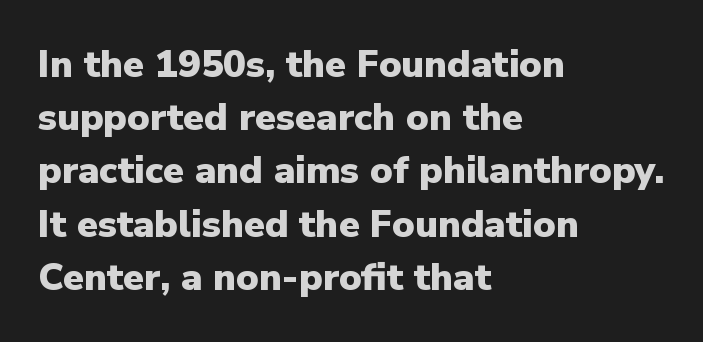
The image shows 38 px heavy sans-serif type, upright; set left-aligned, normal line spacing (1.4x), normal letter spacing, not underlined; low stroke contrast and a medium x-height.
